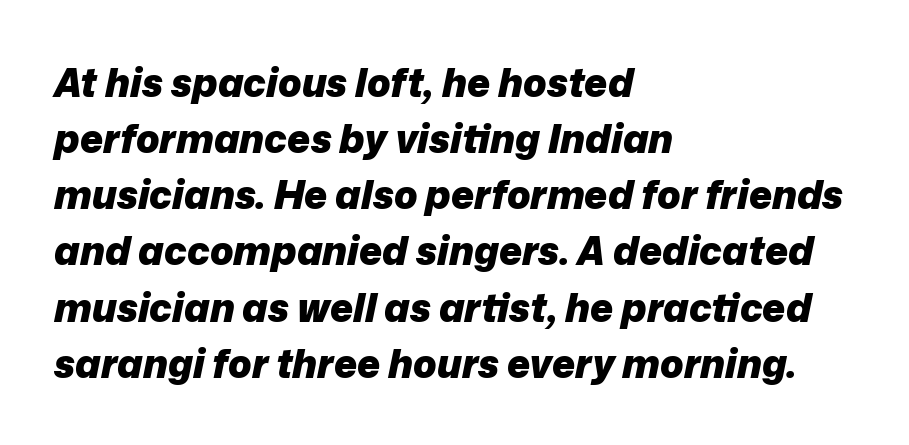
{"italic": "yes", "lean": "right", "slant_degrees": 12, "bold": "yes", "weight": "heavy", "width": "normal", "stroke_contrast": "low", "x_height": "medium", "monospaced": "no", "underline": "no", "align": "left", "line_spacing": "normal", "line_spacing_ratio": 1.44, "letter_spacing": "normal", "letter_spacing_em": 0.0, "glyph_px": 39}
